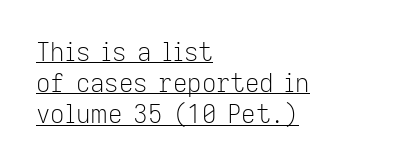
This sample carries an underscore along the baseline area. Teacher's note: observe the even left margin — that is flush-left alignment. The rows are spaced the way most documents space them. Every stem runs plumb, perpendicular to the baseline. Honestly, the letter spacing is just normal — you wouldn't notice it.
